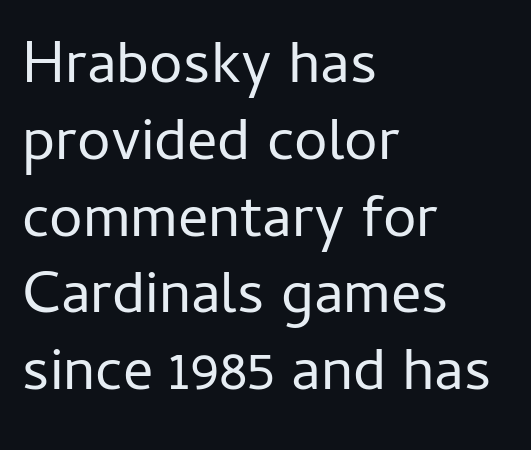
Posture: vertical. Plain, unruled lines of type. Varying glyph widths throughout — classic text-font behaviour. Bold? No — there's no thickening of the strokes. Notice how the passage keeps a crisp vertical edge on the left only. The characters display no serif detailing; their extremities are plain.
